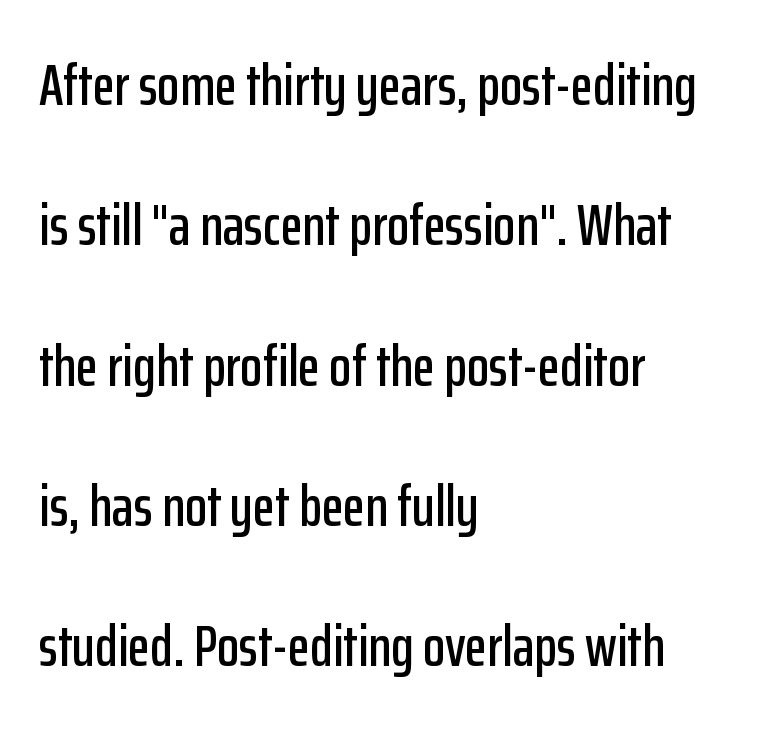
Underline: absent. Whoever set this chose breathing room over compactness in the vertical rhythm. These lines stack with their left ends in a neat column. The face used here is a sans, in the tradition of grotesques and geometrics. Designer's note — italics off, roman on. Inter-character spacing is left at the font's built-in metrics.
